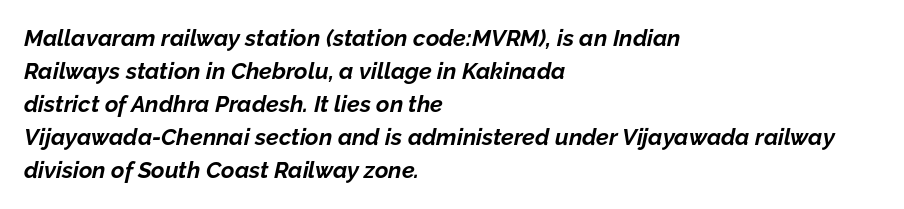
{"italic": "yes", "lean": "right", "slant_degrees": 12, "bold": "yes", "underline": "no", "align": "left", "line_spacing": "normal", "line_spacing_ratio": 1.44, "letter_spacing": "normal", "letter_spacing_em": 0.0, "glyph_px": 23}
